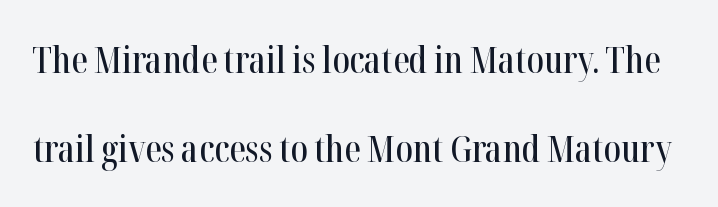
The image shows 37 px condensed serif type, upright; set loose line spacing (2.41x), normal letter spacing, not underlined; high stroke contrast and a medium x-height.
